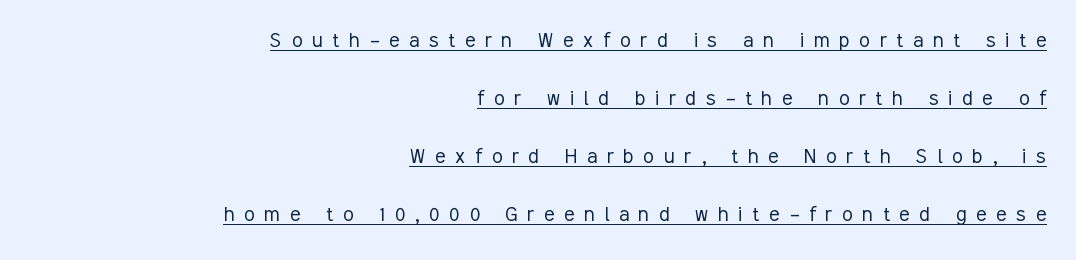
Q: Is the text bold? A: No.
Q: Is the text italic (slanted)? A: No, it is upright.
Q: Is the text underlined? A: Yes.
Q: How is the paragraph aligned? A: Right-aligned.
Q: Is the spacing between letters normal or unusually wide? A: Unusually wide.
Q: Is the spacing between lines tight, normal or loose? A: Loose.
